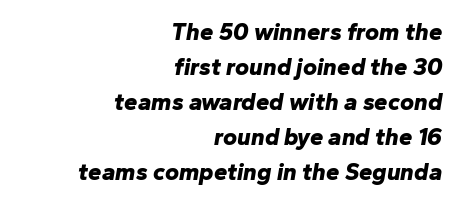
Q: Is the text bold? A: Yes.
Q: Is the text italic (slanted)? A: Yes, it leans right by about 10 degrees.
Q: Is the text underlined? A: No.
Q: How is the paragraph aligned? A: Right-aligned.
Q: Is the spacing between letters normal or unusually wide? A: Normal.
Q: Is the spacing between lines tight, normal or loose? A: Normal.
